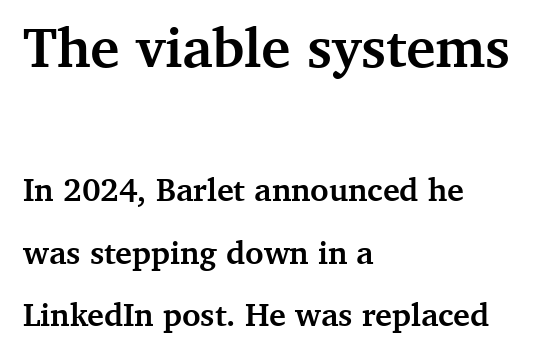
The image shows 56 px semibold serif type, upright; set left-aligned, loose line spacing (1.94x), normal letter spacing, not underlined; the first (top) block is 1.75x larger; medium stroke contrast and a medium x-height.
